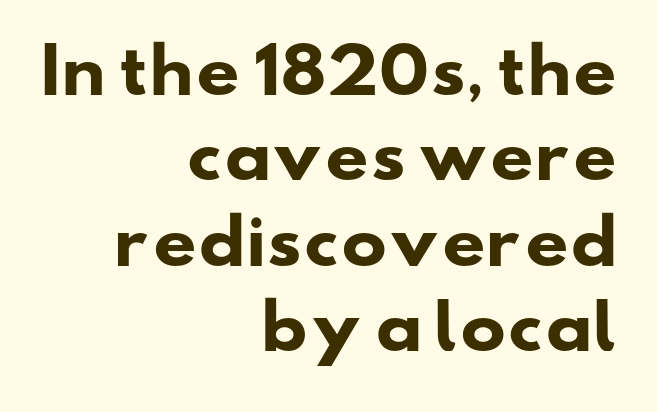
The image shows 61 px heavy, wide sans-serif type; set right-aligned, normal line spacing (1.4x), normal letter spacing, not underlined; low stroke contrast and a small x-height.
